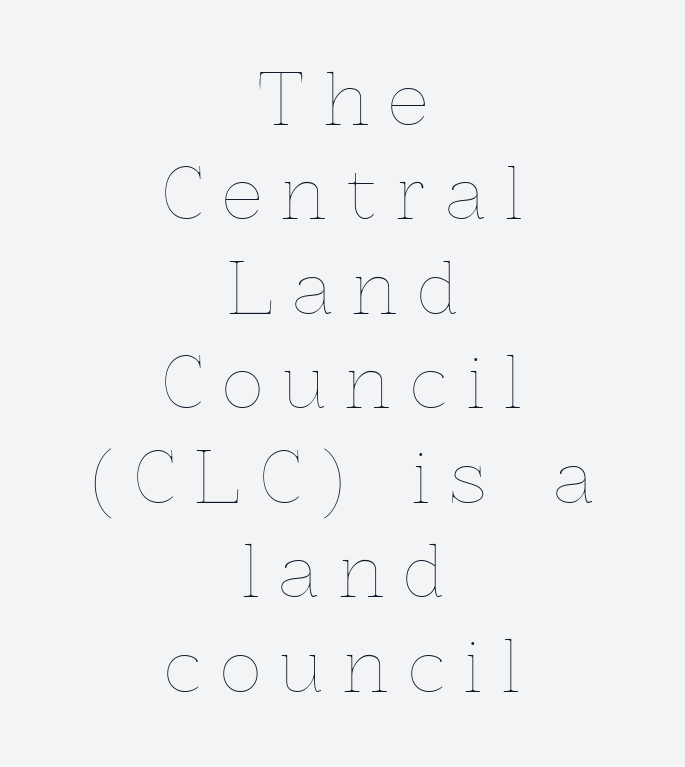
{"italic": "no", "bold": "no", "weight": "thin", "width": "normal", "x_height": "medium", "monospaced": "no", "underline": "no", "align": "center", "line_spacing": "normal", "line_spacing_ratio": 1.35, "letter_spacing": "wide", "letter_spacing_em": 0.29, "glyph_px": 70}
